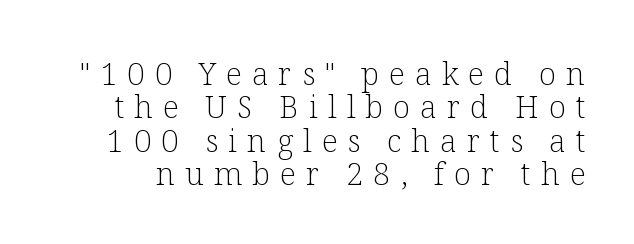
The image shows 31 px light serif type, upright; set tight line spacing (1.08x), unusually wide letter spacing (+0.33 em), not underlined; low stroke contrast and a medium x-height.
